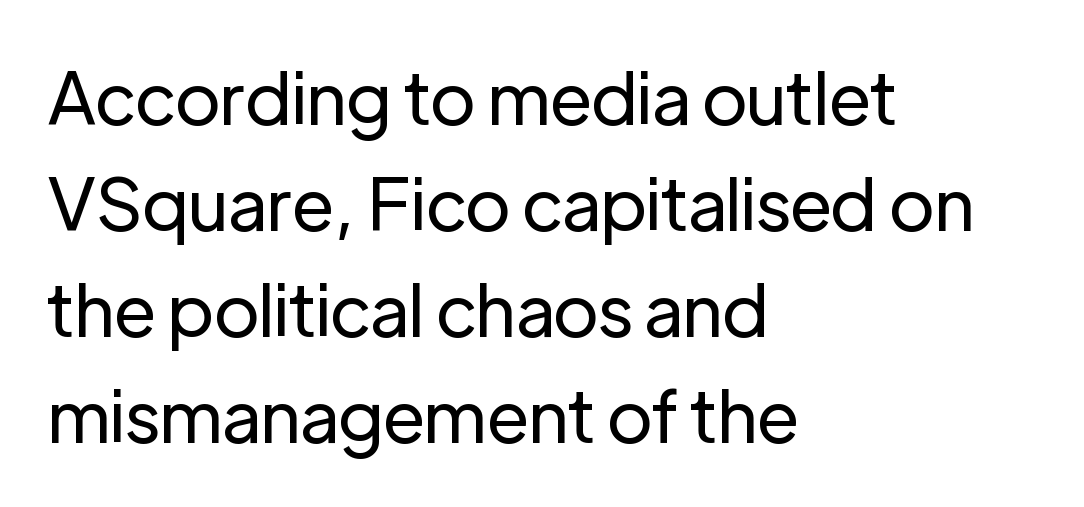
The image shows 72 px regular-weight sans-serif type, upright; set left-aligned, normal line spacing (1.47x), normal letter spacing, not underlined; low stroke contrast and a medium x-height.
